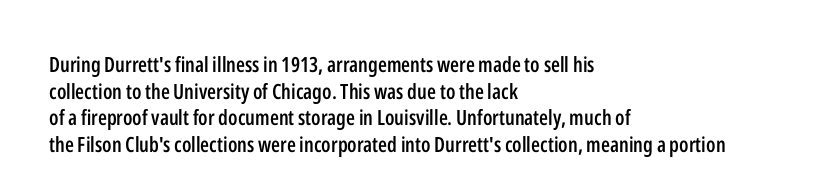
The image shows 21 px text type, upright; set left-aligned, normal line spacing (1.27x), normal letter spacing, not underlined.
